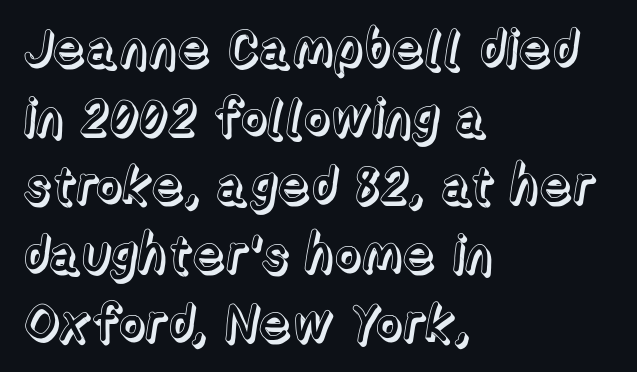
Reading down the block, your eye returns to a fixed left position each line. Spacing verdict: proportional, widths tailored to each character. What's the leading like? Ordinary, nothing unusual. Spacing between characters is what you'd get straight out of the box. Plain, unruled lines of type.
